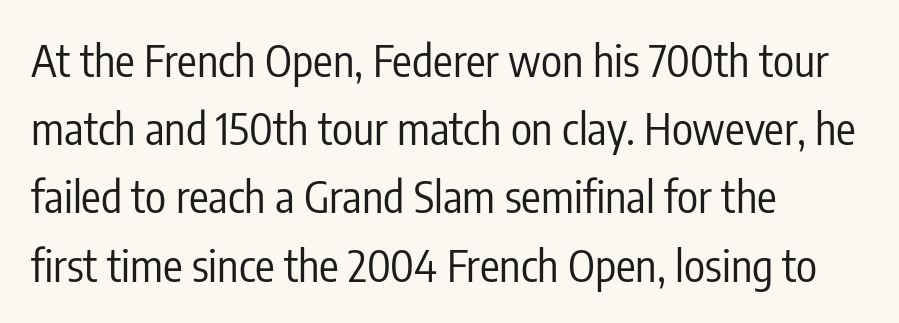
The image shows 44 px regular-weight, condensed sans-serif type, upright; set left-aligned, normal line spacing (1.55x), normal letter spacing, not underlined; low stroke contrast and a medium x-height.
